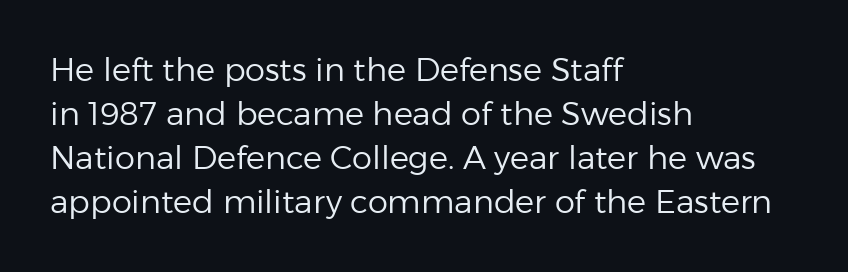
{"serif": "no", "italic": "no", "bold": "no", "weight": "regular", "width": "normal", "stroke_contrast": "low", "x_height": "medium", "monospaced": "no", "underline": "no", "align": "left", "line_spacing": "normal", "line_spacing_ratio": 1.38, "letter_spacing": "normal", "letter_spacing_em": 0.0, "glyph_px": 32}
